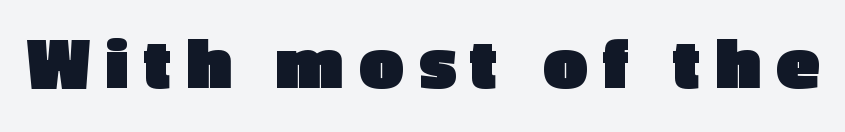
{"serif": "no", "italic": "no", "bold": "yes", "weight": "heavy", "width": "normal", "x_height": "medium", "monospaced": "no", "underline": "no", "letter_spacing": "wide", "letter_spacing_em": 0.21, "glyph_px": 77}
